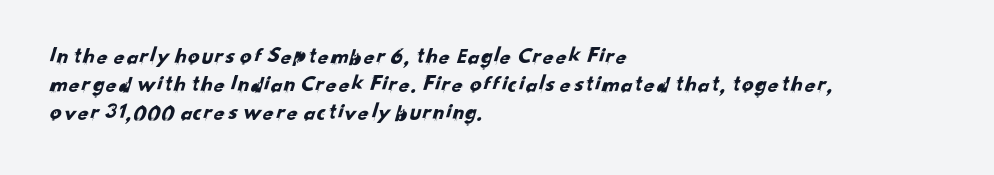
{"underline": "no", "align": "left", "line_spacing_ratio": 1.22, "letter_spacing": "normal", "letter_spacing_em": 0.0, "glyph_px": 23}
